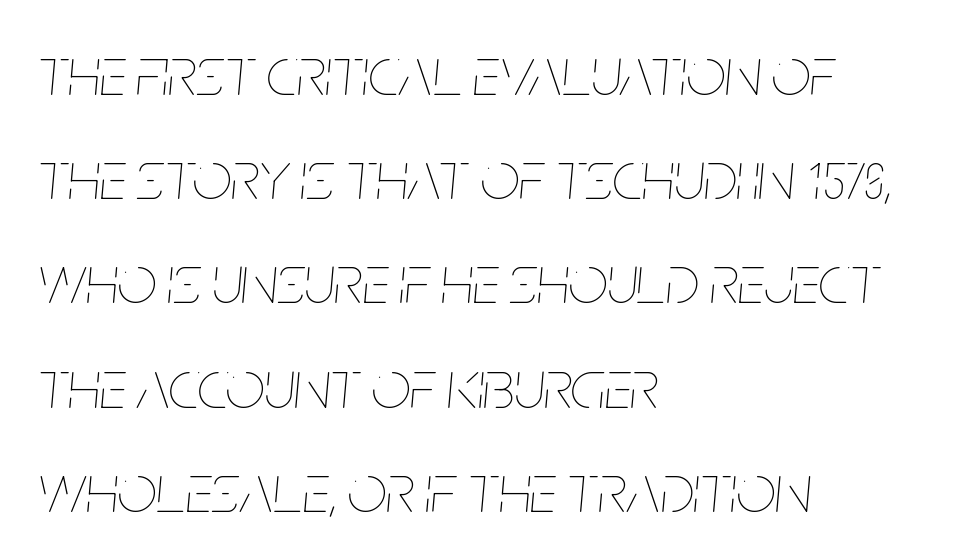
The image shows 69 px thin, condensed type, italic (leaning right); set left-aligned, normal line spacing (1.51x), normal letter spacing, not underlined; low stroke contrast and a large x-height.
